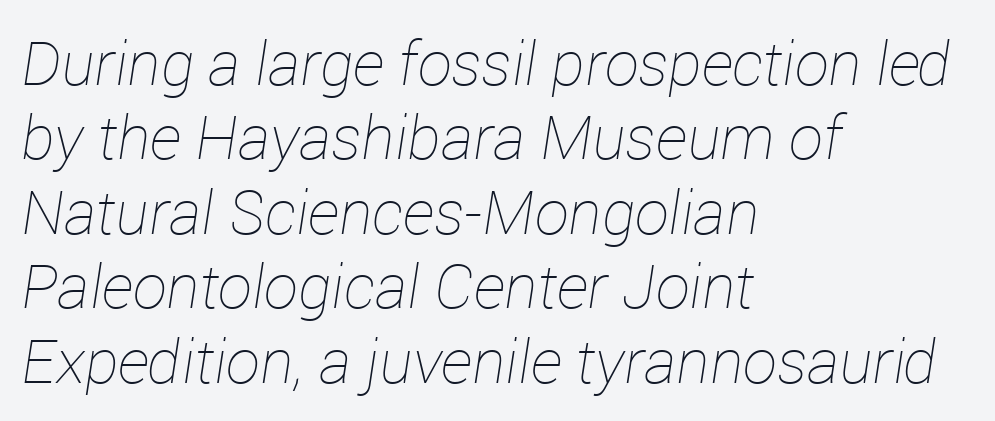
{"italic": "yes", "lean": "right", "slant_degrees": 12, "bold": "no", "weight": "thin", "width": "normal", "stroke_contrast": "low", "x_height": "medium", "monospaced": "no", "underline": "no", "align": "left", "line_spacing_ratio": 1.22, "letter_spacing": "normal", "letter_spacing_em": 0.0, "glyph_px": 61}
